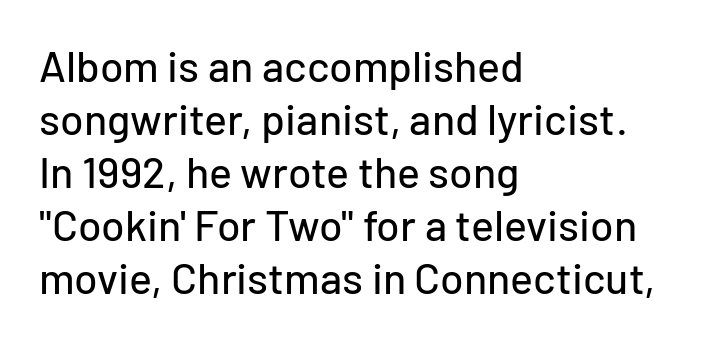
The image shows 43 px sans-serif type, upright; set left-aligned, line spacing 1.23x, normal letter spacing, not underlined; low stroke contrast and a medium x-height.
